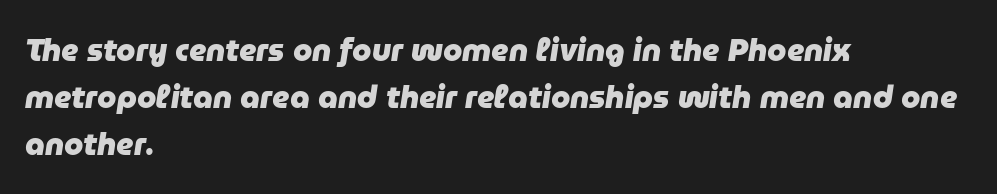
The image shows 31 px heavy type, italic (leaning right); set left-aligned, normal line spacing (1.51x), normal letter spacing, not underlined; low stroke contrast and a medium x-height.
